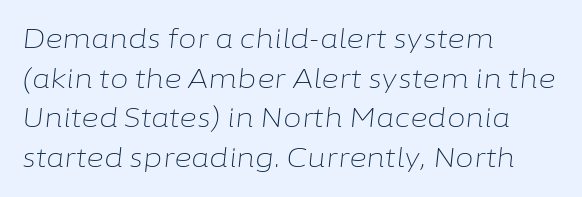
Unmarked baselines from the first word to the last. Style check: oblique. Line starts are locked; line ends wander. The typesetting does not lean heavy: it is not bold. Regarding leading, the lines here are spaced in the standard way. Spacing between characters is what you'd get straight out of the box.
